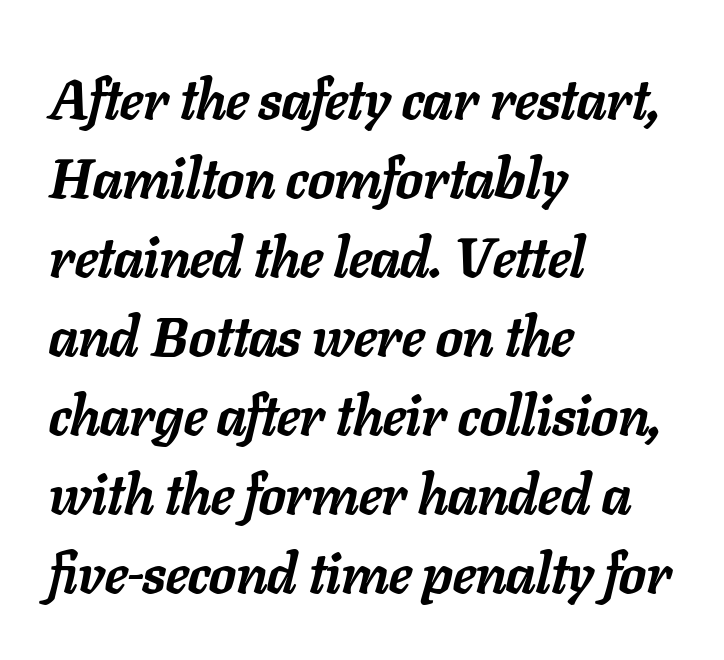
The image shows 56 px semibold type, italic (leaning right); set left-aligned, normal line spacing (1.41x), normal letter spacing, not underlined; low stroke contrast and a medium x-height.
